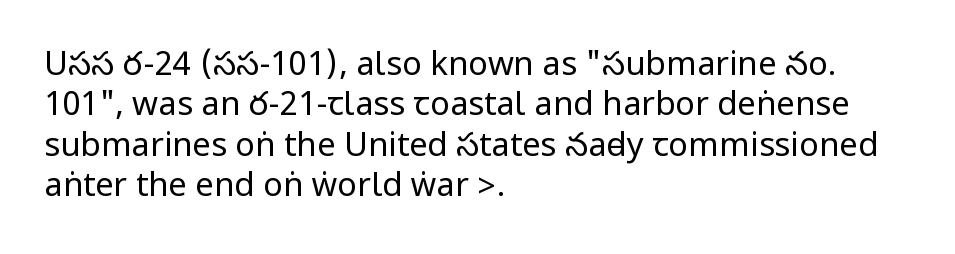
Q: Is the text bold? A: No.
Q: Is the text italic (slanted)? A: No, it is upright.
Q: Is the typeface a serif or a sans-serif typeface? A: Sans-serif.
Q: Is the text underlined? A: No.
Q: How is the paragraph aligned? A: Left-aligned.
Q: Is the spacing between letters normal or unusually wide? A: Normal.
Q: Width (condensed, normal, or wide)? A: Condensed.
Q: Stroke contrast? A: Low.
